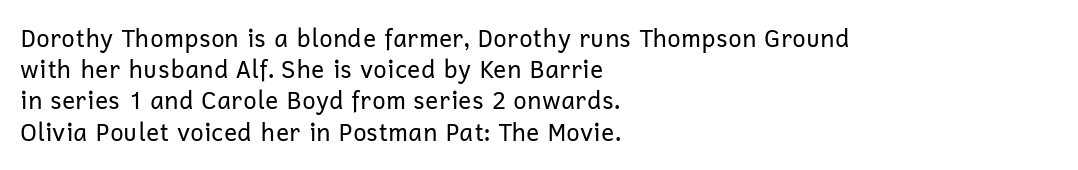
The image shows 24 px text type, upright; set left-aligned, normal line spacing (1.3x), normal letter spacing, not underlined.
